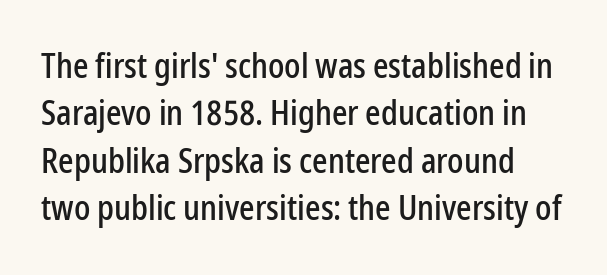
{"serif": "no", "italic": "no", "width": "condensed", "stroke_contrast": "low", "x_height": "medium", "monospaced": "no", "underline": "no", "line_spacing": "normal", "line_spacing_ratio": 1.39, "letter_spacing": "normal", "letter_spacing_em": 0.0, "glyph_px": 34}
